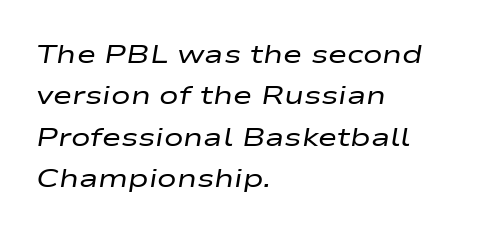
Q: Is the text bold? A: No.
Q: Is the text italic (slanted)? A: Yes, it leans right by about 9 degrees.
Q: Is the text underlined? A: No.
Q: How is the paragraph aligned? A: Left-aligned.
Q: Is the spacing between letters normal or unusually wide? A: Normal.
Q: Is the spacing between lines tight, normal or loose? A: Normal.
